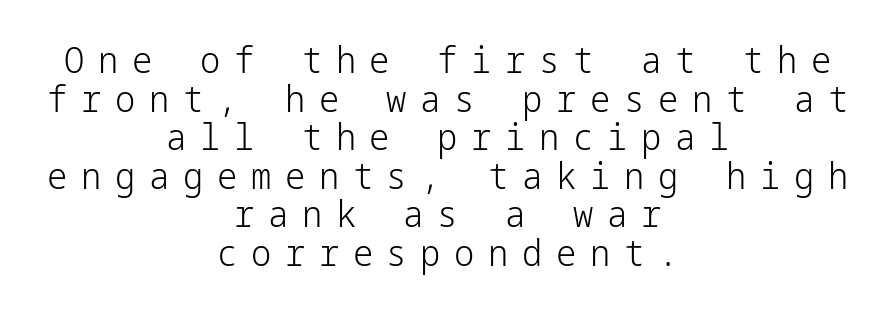
The image shows 36 px light sans-serif type, upright; set centered, tight line spacing (1.07x), unusually wide letter spacing (+0.38 em), not underlined; low stroke contrast and a medium x-height.
